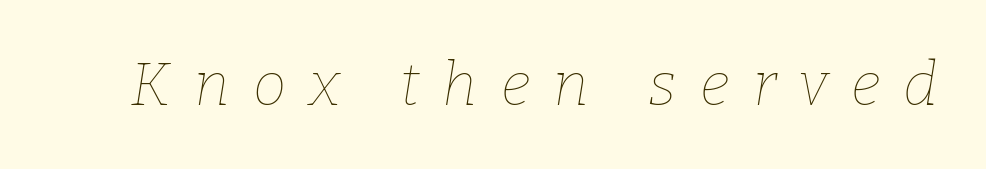
{"italic": "yes", "lean": "right", "slant_degrees": 9, "bold": "no", "weight": "thin", "width": "normal", "stroke_contrast": "low", "x_height": "medium", "monospaced": "no", "underline": "no", "letter_spacing": "wide", "letter_spacing_em": 0.39, "glyph_px": 60}
